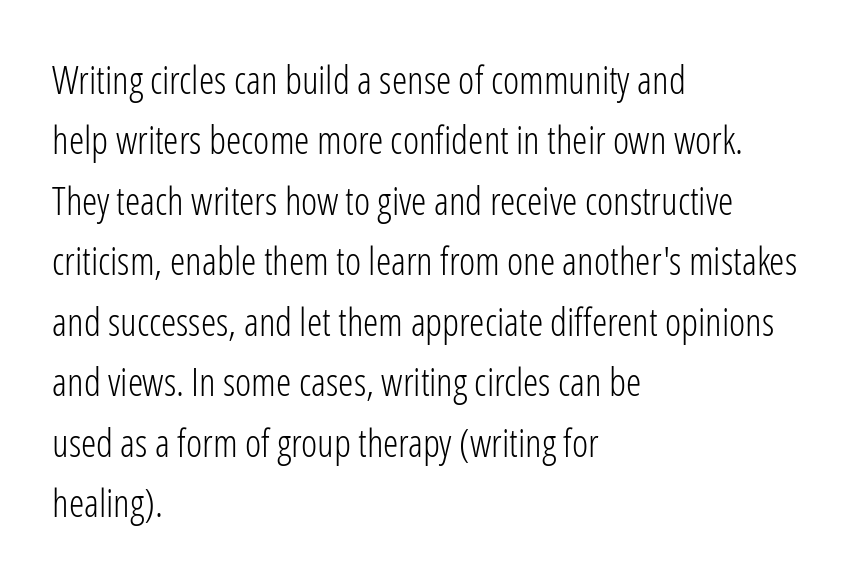
A typesetter would label this face a sans. Characters remain perfectly vertical along every line. Descenders are the only things crossing below the line. Horizontal alignment here is leftward, the default for most running prose. Summary of vertical rhythm: regular, with standard interline spacing.
